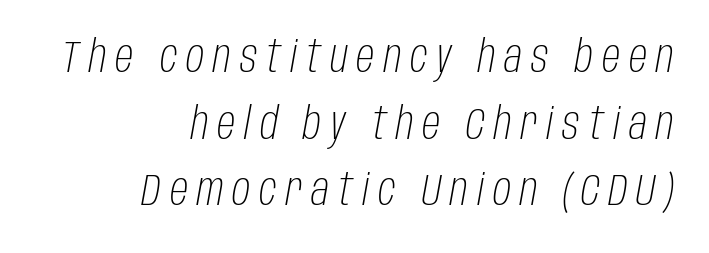
Q: Is the text bold? A: No.
Q: Is the text italic (slanted)? A: Yes, it leans right by about 10 degrees.
Q: Is the text underlined? A: No.
Q: How is the paragraph aligned? A: Right-aligned.
Q: Is the spacing between letters normal or unusually wide? A: Unusually wide.
Q: Is the spacing between lines tight, normal or loose? A: Normal.
Q: Width (condensed, normal, or wide)? A: Condensed.
Q: Stroke contrast? A: Low.
Q: x-height? A: Large.
Q: Monospaced? A: No.
